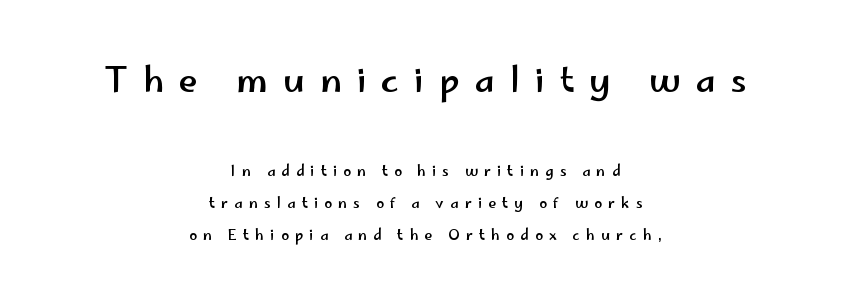
The lines are quadded center. This is sans-serif lettering, the kind often seen on screens and signage. The words here are not underlined. This is roman type, the default non-slanted kind. Which of the two is more prominent by size? The first, at the top.
